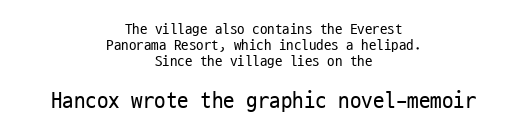
{"italic": "no", "bold": "no", "underline": "no", "align": "center", "line_spacing": "tight", "line_spacing_ratio": 1.07, "letter_spacing": "normal", "letter_spacing_em": 0.0, "larger_block": "second", "size_ratio": 1.53, "glyph_px": 23}
